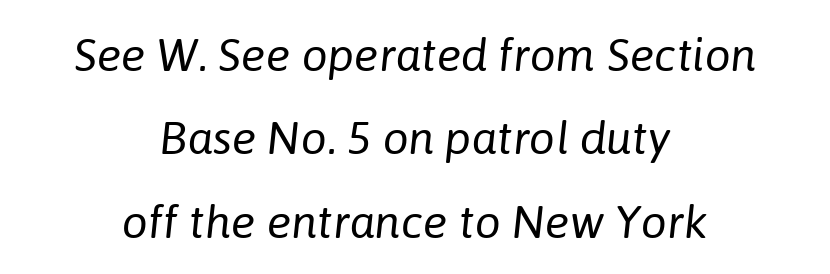
{"italic": "yes", "lean": "right", "slant_degrees": 6, "bold": "no", "weight": "regular", "width": "normal", "stroke_contrast": "low", "x_height": "medium", "monospaced": "no", "underline": "no", "align": "center", "line_spacing_ratio": 1.81, "letter_spacing": "normal", "letter_spacing_em": 0.0, "glyph_px": 46}
